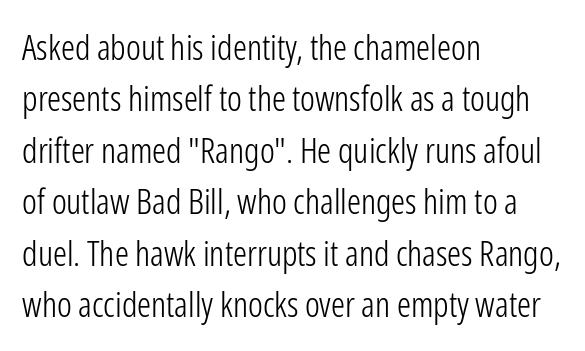
The image shows 35 px light, condensed sans-serif type, upright; set left-aligned, normal line spacing (1.47x), normal letter spacing, not underlined; low stroke contrast and a medium x-height.
